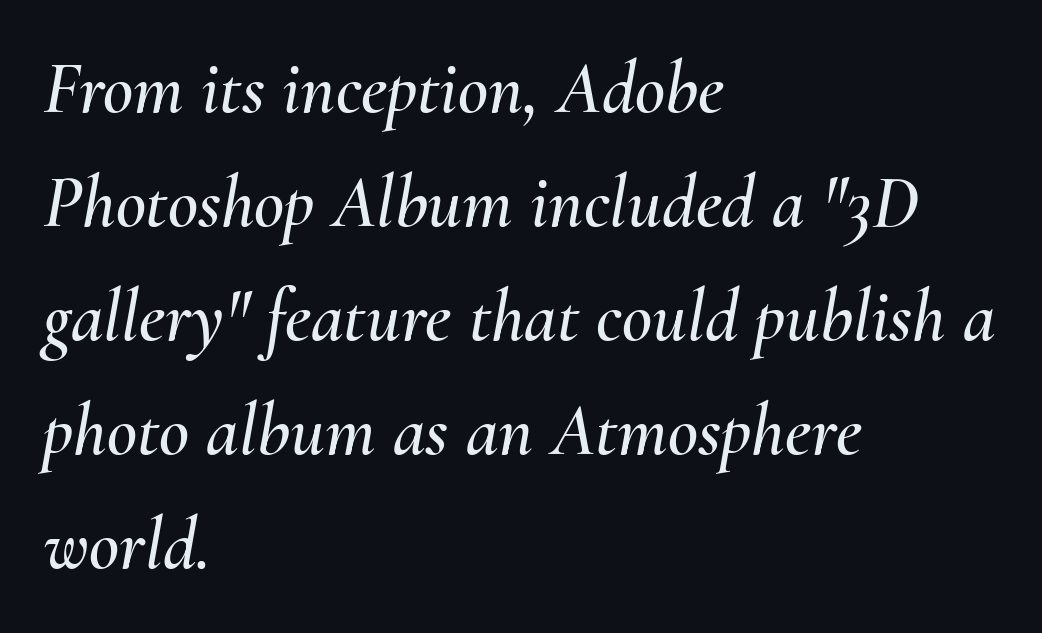
Q: Is the text italic (slanted)? A: Yes, it leans right by about 10 degrees.
Q: Is the text underlined? A: No.
Q: How is the paragraph aligned? A: Left-aligned.
Q: Is the spacing between letters normal or unusually wide? A: Normal.
Q: Is the spacing between lines tight, normal or loose? A: Normal.
Q: Width (condensed, normal, or wide)? A: Normal.
Q: Stroke contrast? A: Medium.
Q: x-height? A: Small.
Q: Monospaced? A: No.
